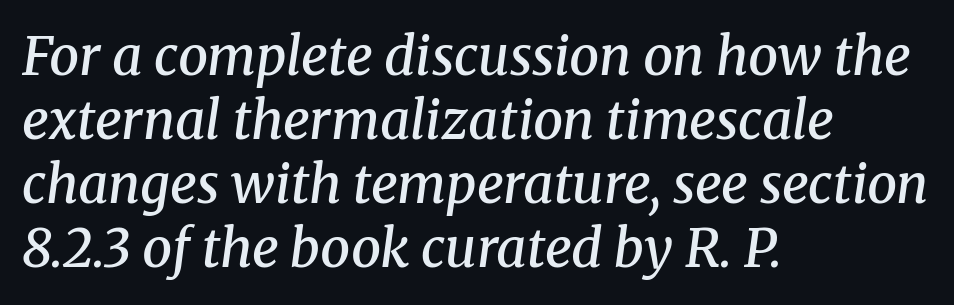
Q: Is the text bold? A: Semi-bold.
Q: Is the text italic (slanted)? A: Yes, it leans right by about 8 degrees.
Q: Is the typeface a serif or a sans-serif typeface? A: Serif.
Q: Is the text underlined? A: No.
Q: How is the paragraph aligned? A: Left-aligned.
Q: Is the spacing between letters normal or unusually wide? A: Normal.
Q: Width (condensed, normal, or wide)? A: Normal.
Q: Stroke contrast? A: Medium.
Q: x-height? A: Medium.
Q: Monospaced? A: No.
